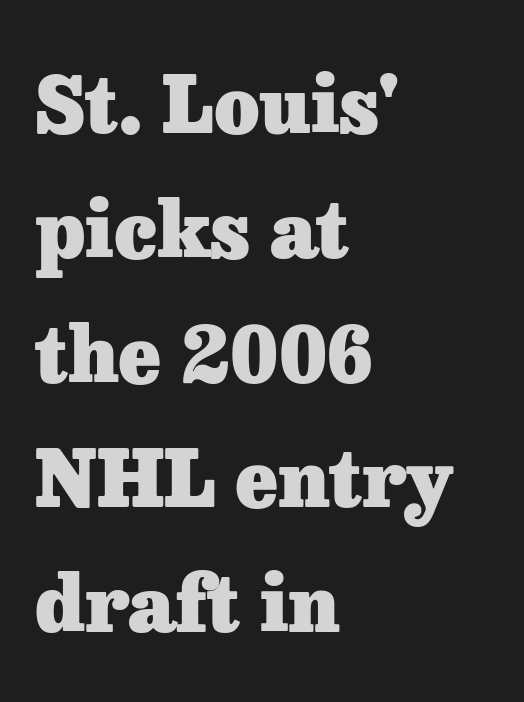
Varying glyph widths throughout — classic text-font behaviour. Compared with an ordinary text face, these strokes are far heavier — a full bold. The letters stand straight up with perfectly vertical stems. Line spacing here is normal. Teacher's note: observe the even left margin — that is flush-left alignment. Students, note that the glyphs here touch the page at normal intervals.
